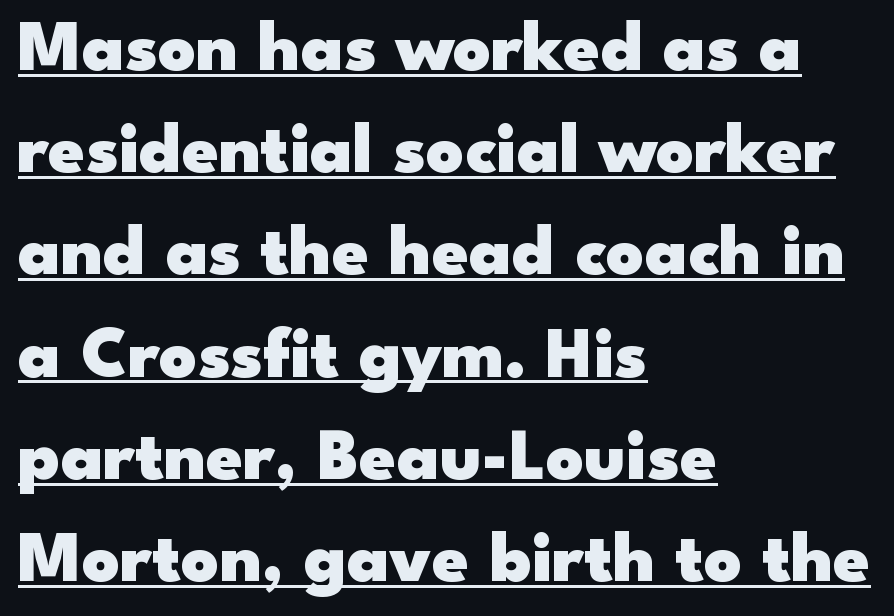
Q: Is the text bold? A: Yes.
Q: Is the text italic (slanted)? A: No, it is upright.
Q: Is the typeface a serif or a sans-serif typeface? A: Sans-serif.
Q: Is the text underlined? A: Yes.
Q: How is the paragraph aligned? A: Left-aligned.
Q: Is the spacing between letters normal or unusually wide? A: Normal.
Q: Is the spacing between lines tight, normal or loose? A: Normal.
Q: Width (condensed, normal, or wide)? A: Wide.
Q: Stroke contrast? A: Low.
Q: x-height? A: Small.
Q: Monospaced? A: No.
